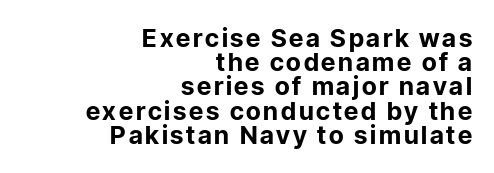
{"italic": "no", "bold": "yes", "underline": "no", "align": "right", "line_spacing": "tight", "line_spacing_ratio": 0.97, "glyph_px": 25}
